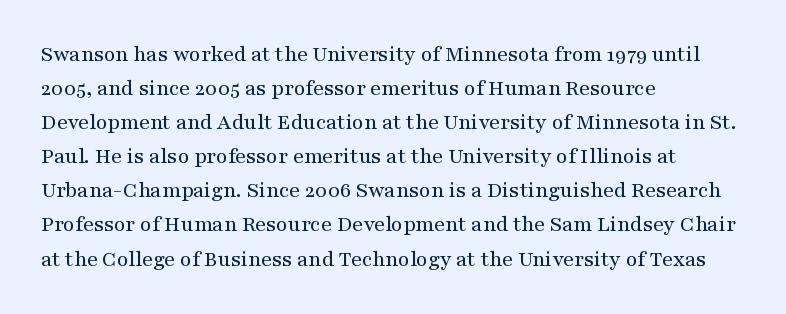
The image shows 22 px text type, upright; set left-aligned, normal line spacing (1.55x), normal letter spacing, not underlined.
